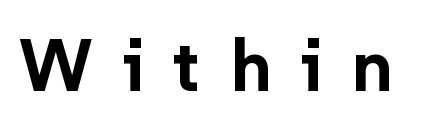
Q: Is the text bold? A: Yes.
Q: Is the text italic (slanted)? A: No, it is upright.
Q: Is the typeface a serif or a sans-serif typeface? A: Sans-serif.
Q: Is the text underlined? A: No.
Q: Is the spacing between letters normal or unusually wide? A: Unusually wide.
Q: Width (condensed, normal, or wide)? A: Normal.
Q: Stroke contrast? A: Low.
Q: x-height? A: Medium.
Q: Monospaced? A: No.
